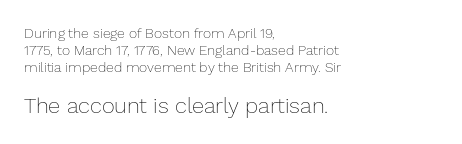
Q: Is the text bold? A: No.
Q: Is the text italic (slanted)? A: No, it is upright.
Q: Is the text underlined? A: No.
Q: How is the paragraph aligned? A: Left-aligned.
Q: Is the spacing between letters normal or unusually wide? A: Normal.
Q: Which block of text is set in a larger size, the first (top) or the second (bottom)? A: The second (bottom) one.
